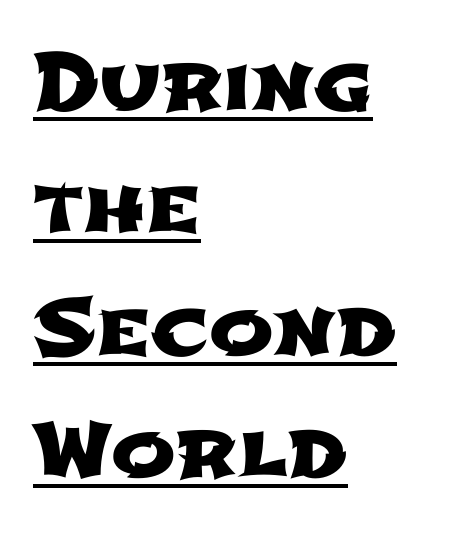
Does a line run under the words? Yes, clearly. The passage shown is typed in a proportional face where columns would drift. Standard letterfit; no display-style spreading of the glyphs. Note: no serifs on the glyphs.
